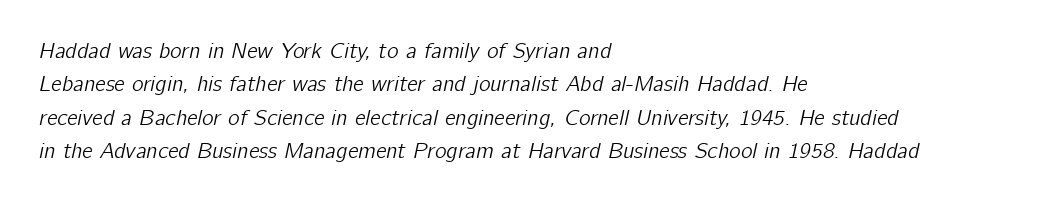
{"italic": "yes", "lean": "right", "slant_degrees": 12, "underline": "no", "align": "left", "line_spacing": "normal", "line_spacing_ratio": 1.52, "letter_spacing": "normal", "letter_spacing_em": 0.0, "glyph_px": 22}
